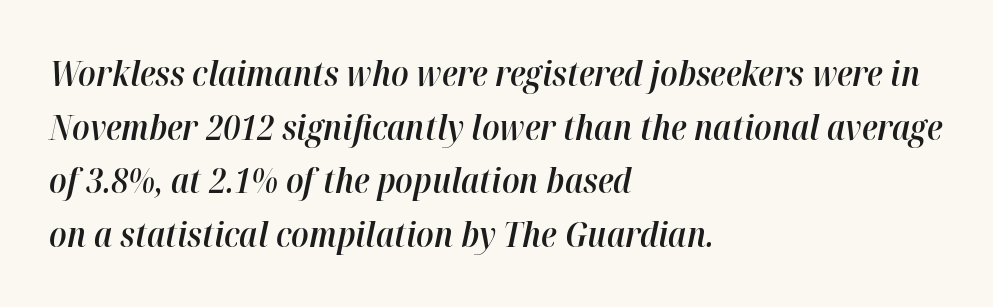
The image shows 34 px semibold type, italic (leaning right); set left-aligned, normal line spacing (1.58x), normal letter spacing, not underlined; high stroke contrast and a medium x-height.
